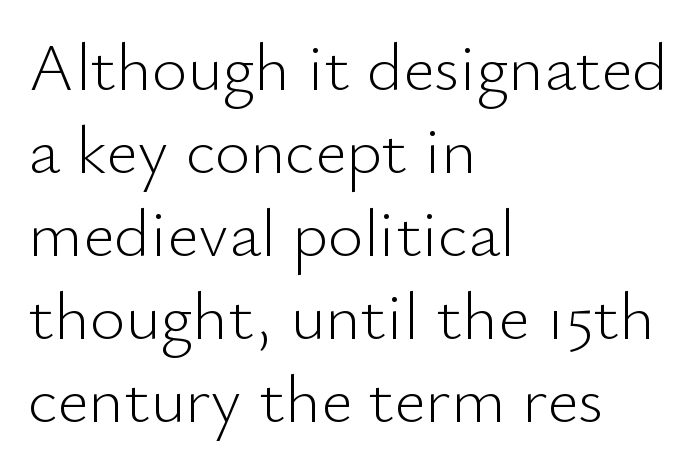
{"serif": "no", "italic": "no", "bold": "no", "weight": "light", "width": "normal", "stroke_contrast": "low", "x_height": "small", "monospaced": "no", "underline": "no", "align": "left", "line_spacing_ratio": 1.22, "letter_spacing": "normal", "letter_spacing_em": 0.0, "glyph_px": 68}
